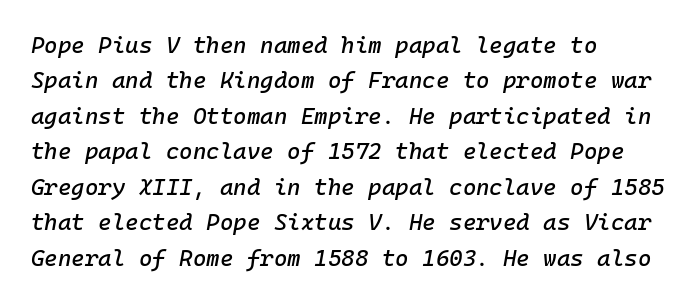
The image shows 23 px text type, italic (leaning right); set left-aligned, normal line spacing (1.54x), normal letter spacing, not underlined.
